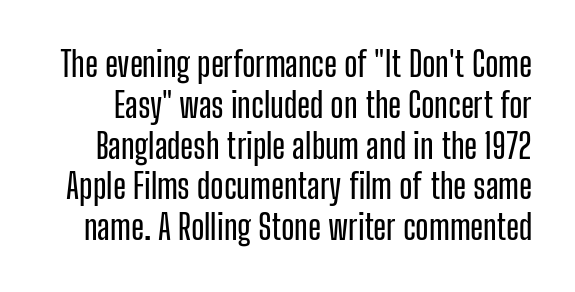
Q: Is the text italic (slanted)? A: No, it is upright.
Q: Is the typeface a serif or a sans-serif typeface? A: Sans-serif.
Q: Is the text underlined? A: No.
Q: Is the spacing between letters normal or unusually wide? A: Normal.
Q: Width (condensed, normal, or wide)? A: Condensed.
Q: Stroke contrast? A: Low.
Q: x-height? A: Medium.
Q: Monospaced? A: No.
